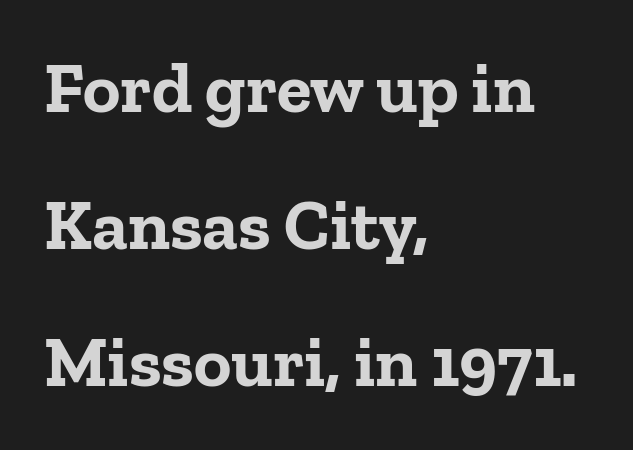
The image shows 71 px bold serif type, upright; set left-aligned, loose line spacing (1.93x), normal letter spacing, not underlined; low stroke contrast and a medium x-height.
